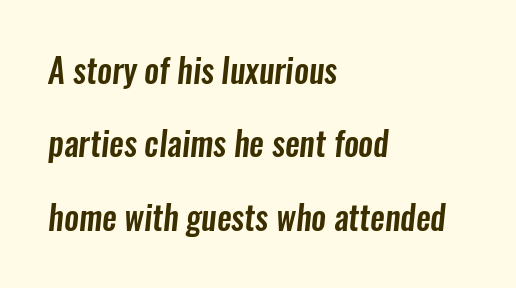
{"serif": "no", "width": "condensed", "stroke_contrast": "low", "x_height": "medium", "monospaced": "no", "underline": "no", "align": "left", "line_spacing": "loose", "line_spacing_ratio": 2.22, "letter_spacing": "normal", "letter_spacing_em": 0.0, "glyph_px": 33}
